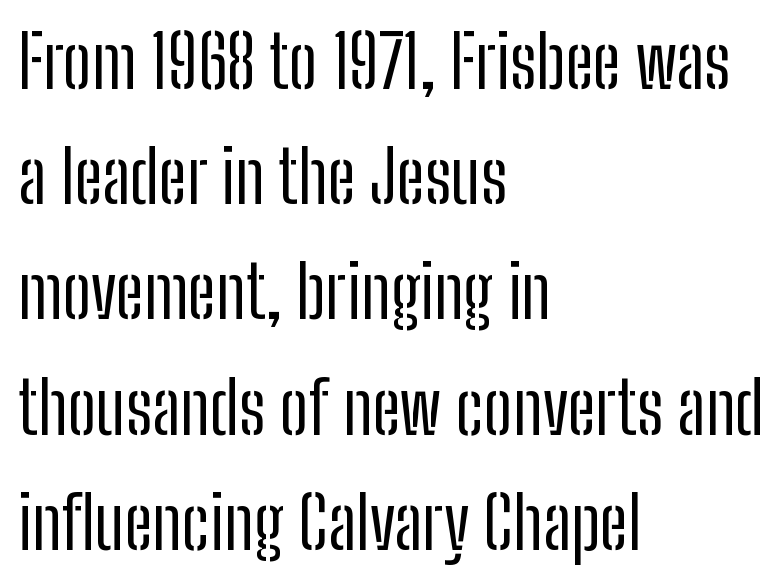
{"serif": "no", "italic": "no", "bold": "no", "weight": "regular", "width": "condensed", "stroke_contrast": "low", "x_height": "medium", "monospaced": "no", "underline": "no", "align": "left", "line_spacing": "normal", "line_spacing_ratio": 1.6, "letter_spacing": "normal", "letter_spacing_em": 0.0, "glyph_px": 72}
